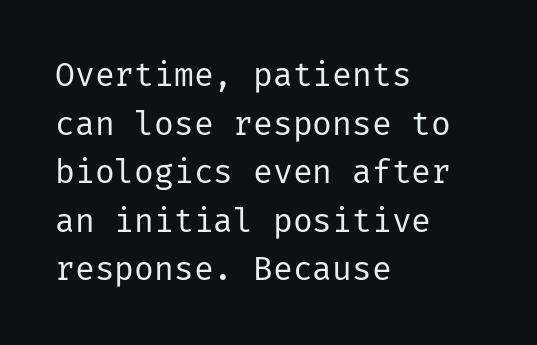
The image shows 33 px regular-weight sans-serif type, upright; set left-aligned, normal line spacing (1.47x), normal letter spacing, not underlined; low stroke contrast and a medium x-height.
